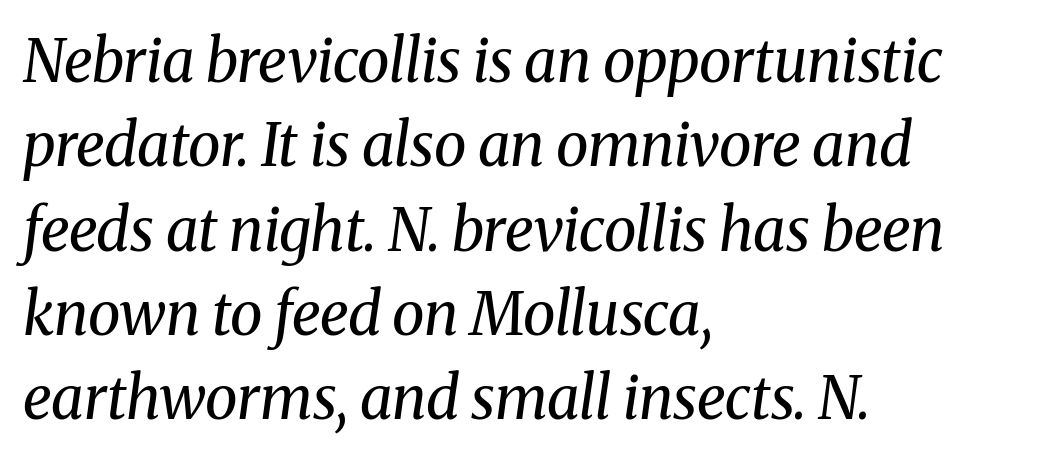
{"serif": "yes", "italic": "yes", "lean": "right", "slant_degrees": 8, "bold": "no", "weight": "regular", "width": "normal", "stroke_contrast": "medium", "x_height": "medium", "monospaced": "no", "underline": "no", "align": "left", "line_spacing": "normal", "line_spacing_ratio": 1.43, "letter_spacing": "normal", "letter_spacing_em": 0.0, "glyph_px": 59}
